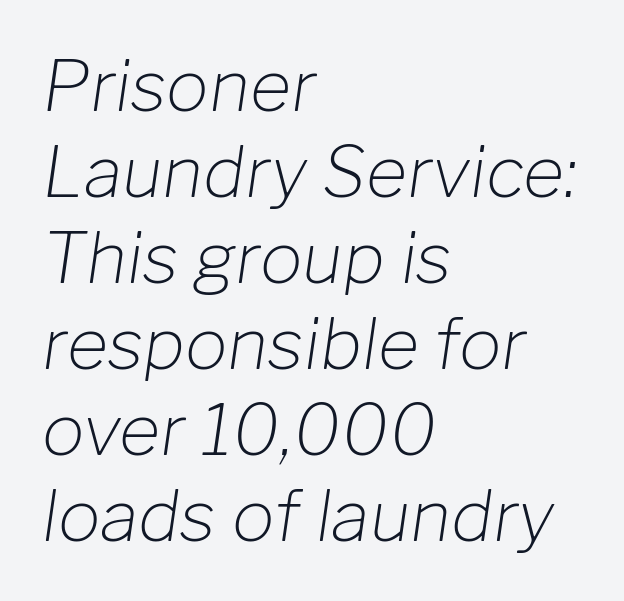
Q: Is the text bold? A: No.
Q: Is the text italic (slanted)? A: Yes, it leans right by about 8 degrees.
Q: Is the text underlined? A: No.
Q: How is the paragraph aligned? A: Left-aligned.
Q: Is the spacing between letters normal or unusually wide? A: Normal.
Q: Width (condensed, normal, or wide)? A: Normal.
Q: Stroke contrast? A: Low.
Q: x-height? A: Medium.
Q: Monospaced? A: No.
